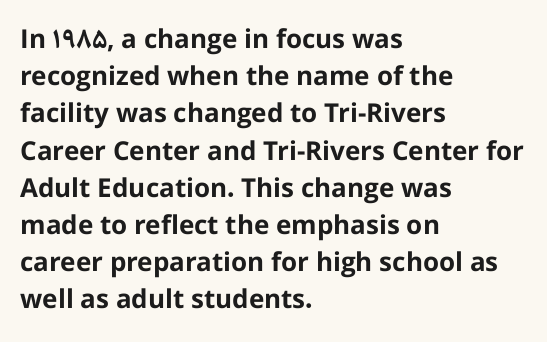
{"italic": "no", "bold": "yes", "underline": "no", "align": "left", "line_spacing": "normal", "line_spacing_ratio": 1.43, "letter_spacing": "normal", "letter_spacing_em": 0.0, "glyph_px": 26}
